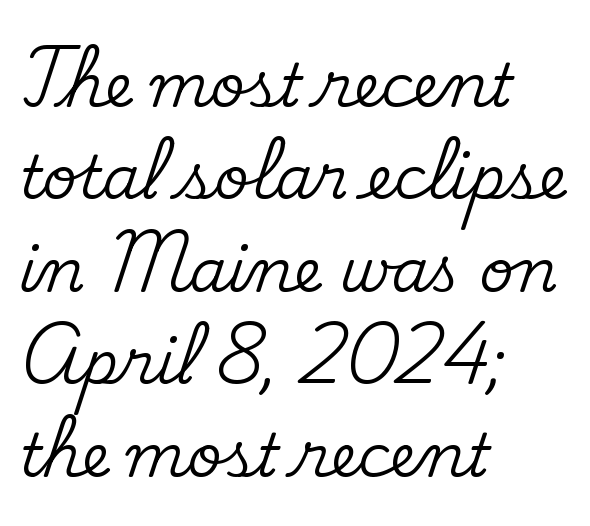
A student would call this left alignment; a typographer would say flush left, rag right. If you measured baseline to baseline, you'd find a middling distance. Descenders hang freely into open space. You could not count columns in this text — the font is proportionally spaced.
